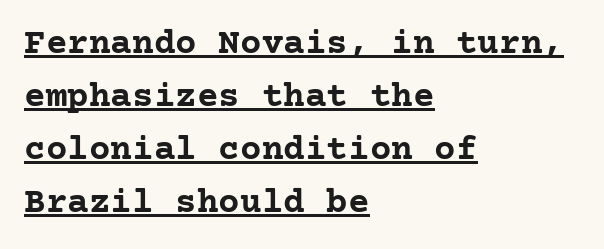
Notice how thick the strokes are: this is what a full bold looks like. Does extra space separate the letters? No, they use regular spacing. The letters carry serifs — small finishing strokes at the ends of their stems. Check the space under the baseline: a stroke is drawn there.
